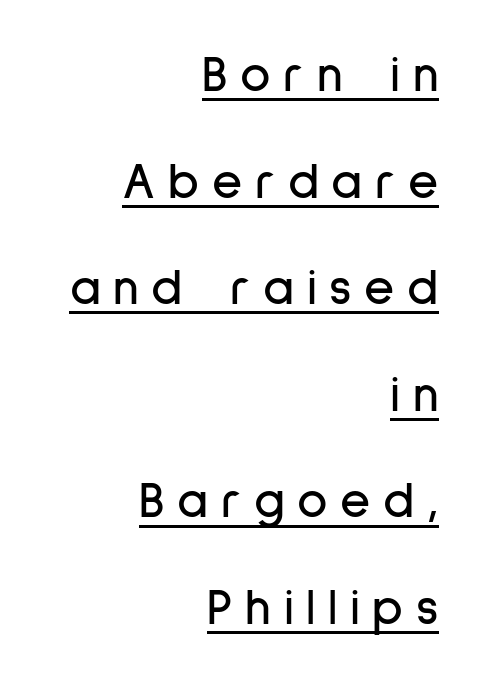
The image shows 52 px condensed sans-serif type, upright; set right-aligned, loose line spacing (2.05x), unusually wide letter spacing (+0.24 em), underlined; low stroke contrast and a medium x-height.
